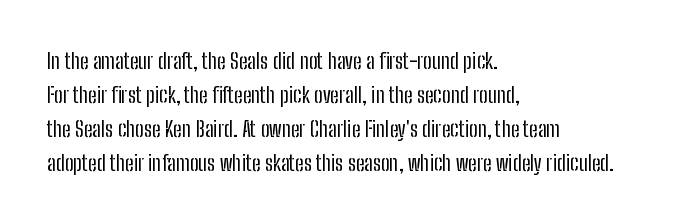
Q: Is the text bold? A: No.
Q: Is the text italic (slanted)? A: No, it is upright.
Q: Is the text underlined? A: No.
Q: How is the paragraph aligned? A: Left-aligned.
Q: Is the spacing between letters normal or unusually wide? A: Normal.
Q: Is the spacing between lines tight, normal or loose? A: Normal.
